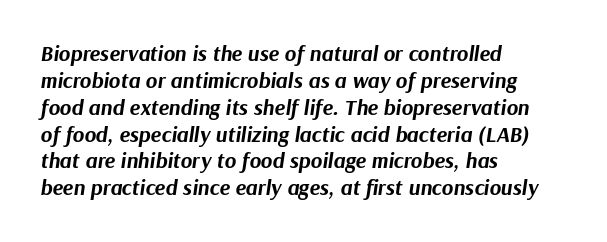
The image shows 22 px bold type, italic (leaning right); set left-aligned, line spacing 1.22x, normal letter spacing, not underlined.
